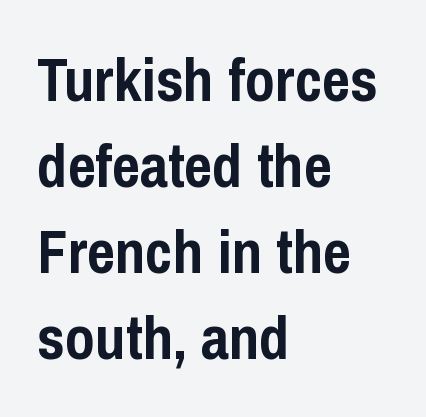
{"serif": "no", "italic": "no", "bold": "yes", "weight": "semibold", "width": "condensed", "stroke_contrast": "low", "x_height": "medium", "monospaced": "no", "underline": "no", "align": "left", "line_spacing": "normal", "line_spacing_ratio": 1.41, "letter_spacing": "normal", "letter_spacing_em": 0.0, "glyph_px": 61}
